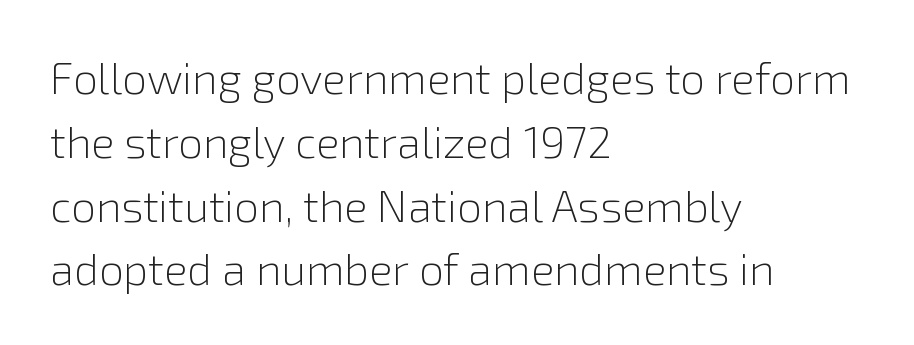
Descenders are the only things crossing below the line. This sample uses plain, unmodified letter spacing. Spacing verdict: proportional, widths tailored to each character. A typesetter would mark this as roman, not italic. In CSS terms this would be text-align: left.
